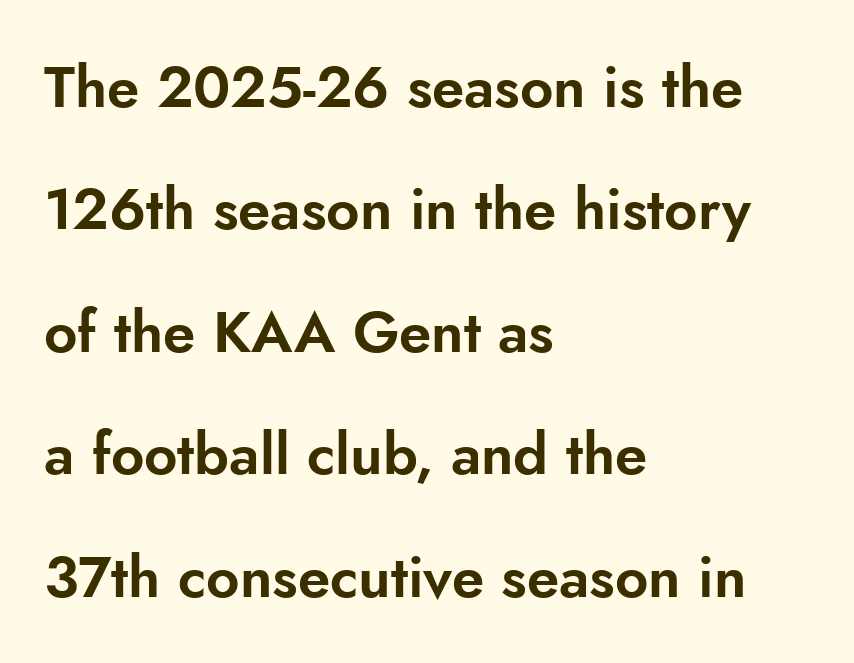
Q: Is the text italic (slanted)? A: No, it is upright.
Q: Is the typeface a serif or a sans-serif typeface? A: Sans-serif.
Q: Is the text underlined? A: No.
Q: How is the paragraph aligned? A: Left-aligned.
Q: Is the spacing between letters normal or unusually wide? A: Normal.
Q: Is the spacing between lines tight, normal or loose? A: Loose.
Q: Width (condensed, normal, or wide)? A: Normal.
Q: Stroke contrast? A: Low.
Q: x-height? A: Small.
Q: Monospaced? A: No.
